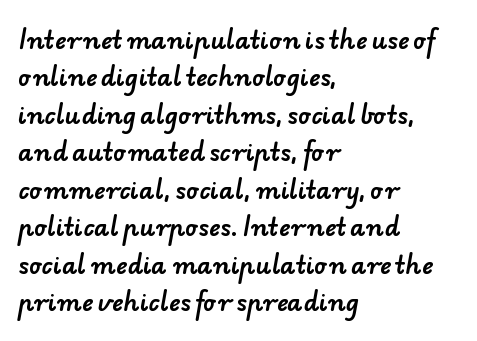
Has an underline been added? It has not. Vertical spacing — default. The lines are quadded left. No extra tracking has been applied to these lines.
